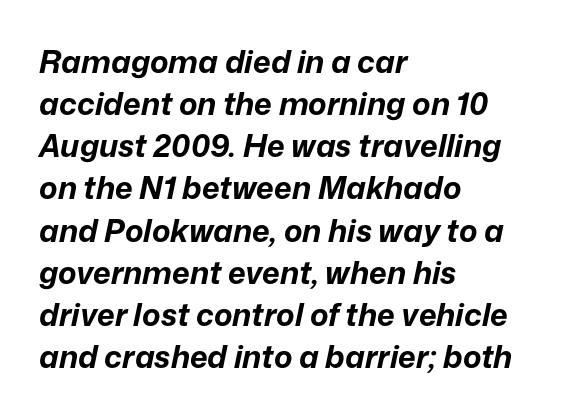
{"italic": "yes", "lean": "right", "slant_degrees": 12, "bold": "yes", "weight": "bold", "width": "normal", "stroke_contrast": "low", "x_height": "medium", "monospaced": "no", "underline": "no", "align": "left", "line_spacing": "normal", "line_spacing_ratio": 1.36, "letter_spacing": "normal", "letter_spacing_em": 0.0, "glyph_px": 31}
